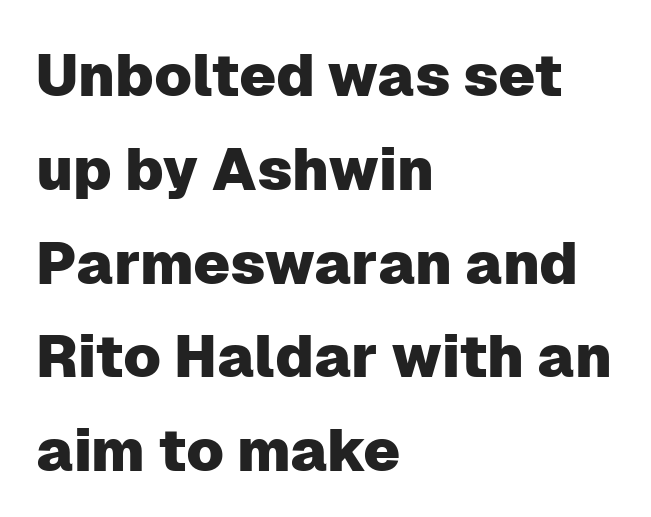
The lines sit at an ordinary, default distance from one another. Tracking here is standard; glyphs follow each other at the usual distance. Where is the straight margin? On the left. This sample has the flowing, uneven cadence of proportional lettering. The text was rendered using a sans face with plain stroke endings.
